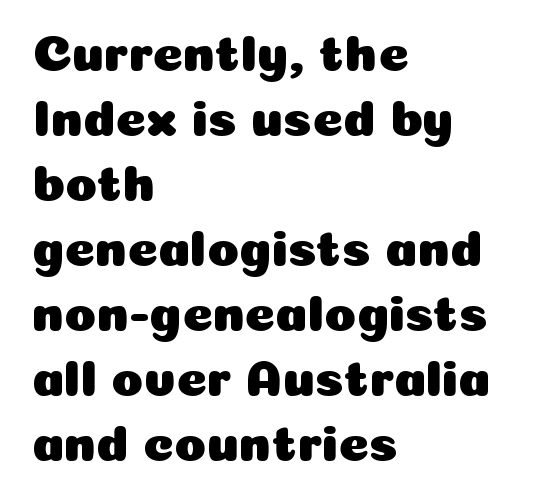
Each new line begins a customary step beneath the previous one. Words appear dense and cohesive because spacing is normal. Check under the words: just untouched page. You could not count columns in this text — the font is proportionally spaced. No italicization has been applied; the sample stays upright. The rendering anchors every line to the left-hand side.
